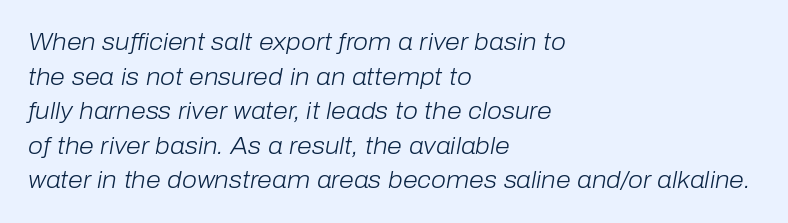
{"italic": "yes", "lean": "right", "slant_degrees": 10, "bold": "no", "underline": "no", "align": "left", "line_spacing": "normal", "line_spacing_ratio": 1.44, "letter_spacing": "normal", "letter_spacing_em": 0.0, "glyph_px": 24}
